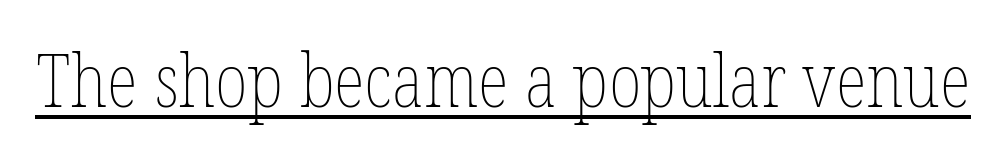
The letters stand straight up with perfectly vertical stems. Each letter keeps its own natural width here, so spacing adapts to shape. The passage shown is underscored from start to finish. The cut favours lightness, reaching ordinary text weight at its darkest.
